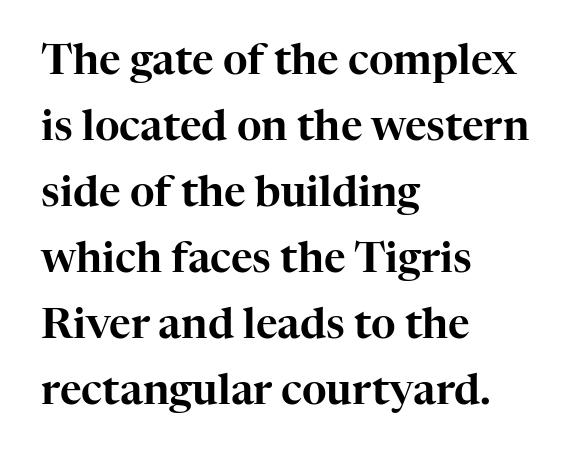
{"serif": "yes", "italic": "no", "width": "normal", "stroke_contrast": "high", "x_height": "medium", "monospaced": "no", "underline": "no", "align": "left", "line_spacing": "normal", "line_spacing_ratio": 1.57, "letter_spacing": "normal", "letter_spacing_em": 0.0, "glyph_px": 42}
